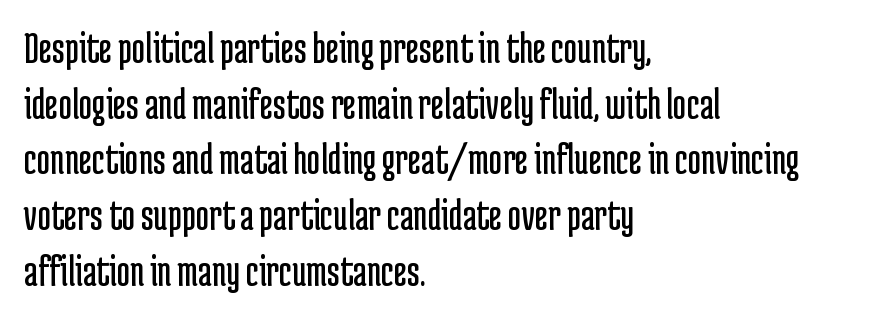
The image shows 46 px regular-weight, condensed sans-serif type, upright; set left-aligned, line spacing 1.21x, normal letter spacing, not underlined; low stroke contrast and a medium x-height.
